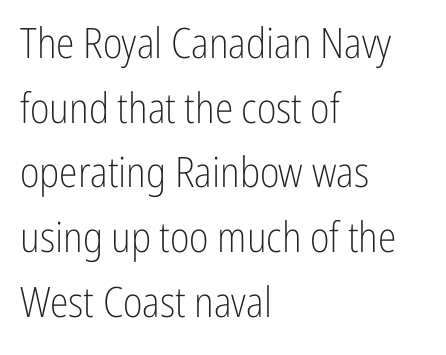
The image shows 42 px light, condensed sans-serif type, upright; set left-aligned, normal line spacing (1.54x), normal letter spacing, not underlined; low stroke contrast and a medium x-height.
